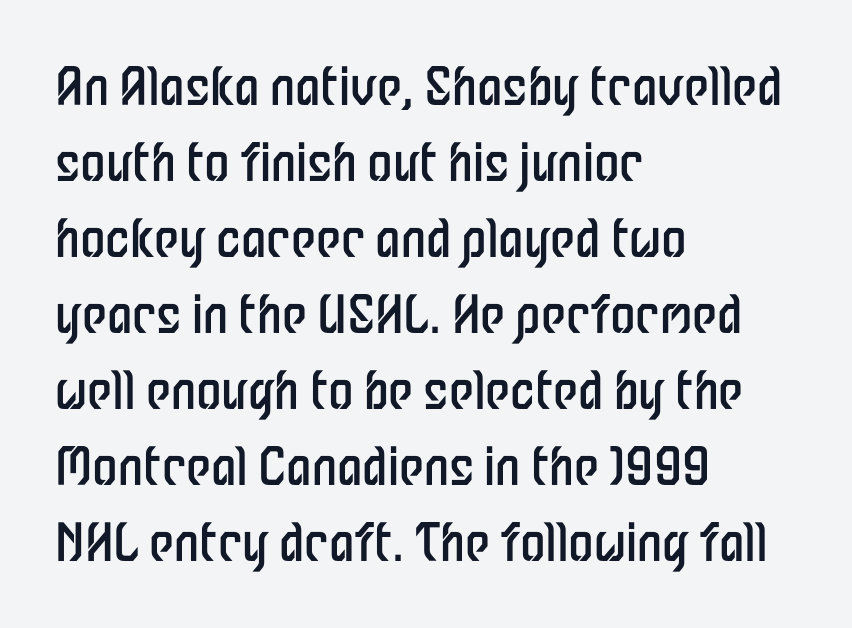
Q: Is the text bold? A: No.
Q: Is the text italic (slanted)? A: No, it is upright.
Q: Is the typeface a serif or a sans-serif typeface? A: Sans-serif.
Q: Is the text underlined? A: No.
Q: How is the paragraph aligned? A: Left-aligned.
Q: Is the spacing between letters normal or unusually wide? A: Normal.
Q: Is the spacing between lines tight, normal or loose? A: Normal.
Q: Width (condensed, normal, or wide)? A: Condensed.
Q: Stroke contrast? A: Low.
Q: x-height? A: Medium.
Q: Monospaced? A: No.
